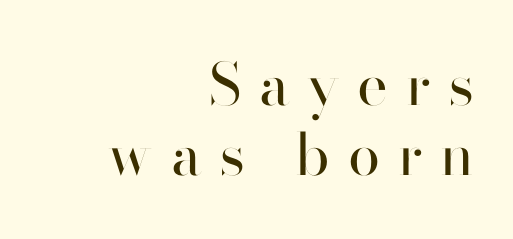
Where is the straight margin? On the right. Typographically, this falls in the sans-serif category. What stands out about the letter spacing? Its width — letters are far apart. Unmarked baselines from the first word to the last.
